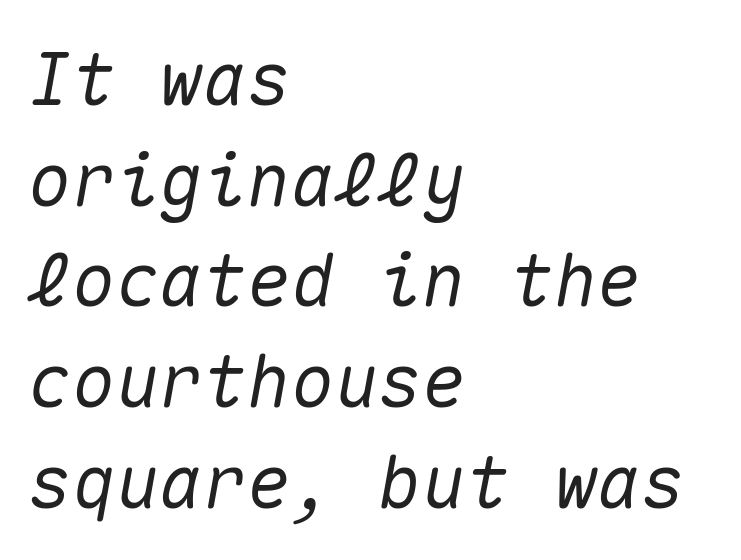
Underlining? Definitely not there. Observe the ordinary spacing: letters are neighbours, not strangers. Is this a fixed-width face? Yes — each glyph sits in an identical cell. The rendering uses a moderate line-height, typical for paragraphs.
